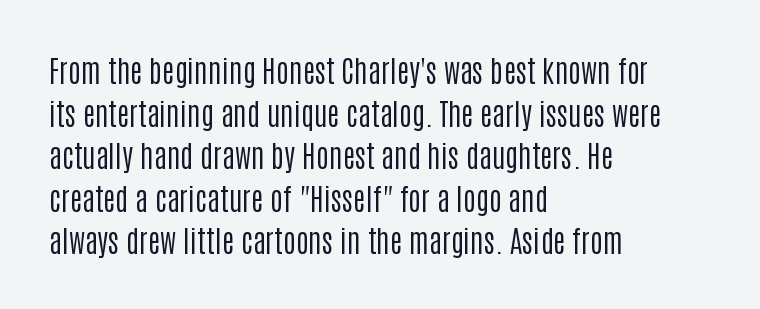
The image shows 30 px regular-weight, condensed sans-serif type, upright; set left-aligned, normal line spacing (1.42x), normal letter spacing, not underlined; low stroke contrast and a large x-height.
